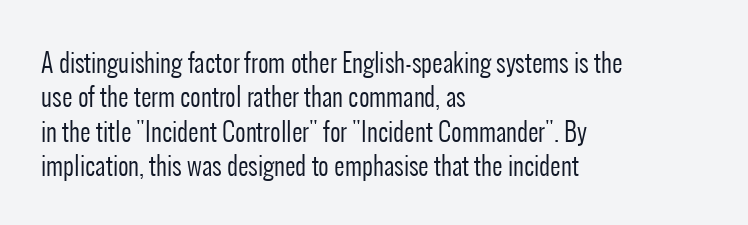
{"italic": "no", "bold": "no", "underline": "no", "align": "left", "line_spacing": "normal", "line_spacing_ratio": 1.32, "letter_spacing": "normal", "letter_spacing_em": 0.0, "glyph_px": 26}
